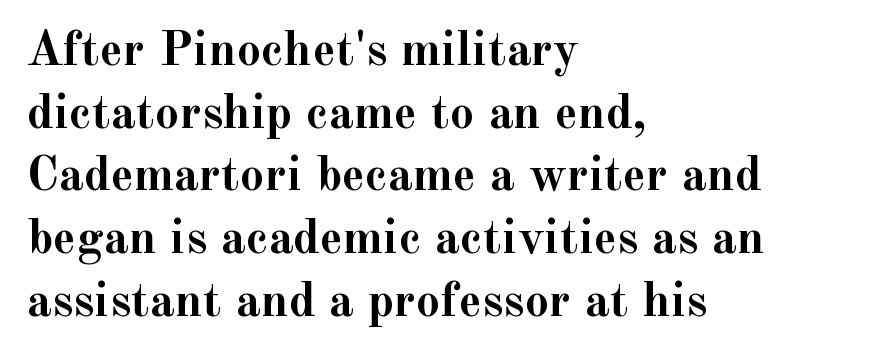
Q: Is the text bold? A: Yes.
Q: Is the text italic (slanted)? A: No, it is upright.
Q: Is the typeface a serif or a sans-serif typeface? A: Serif.
Q: Is the text underlined? A: No.
Q: How is the paragraph aligned? A: Left-aligned.
Q: Is the spacing between letters normal or unusually wide? A: Normal.
Q: Is the spacing between lines tight, normal or loose? A: Normal.
Q: Width (condensed, normal, or wide)? A: Normal.
Q: x-height? A: Small.
Q: Monospaced? A: No.
